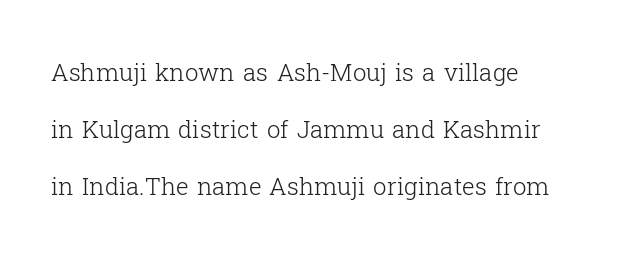
Spacing between characters is what you'd get straight out of the box. Is the stroke heavy? The answer is a plain regular-or-lighter. The type sits square on the baseline with zero lean. These lines stand farther apart than default settings would place them. The typesetter chose a ragged-right arrangement here. Anything drawn beneath the words? Only blank space.
